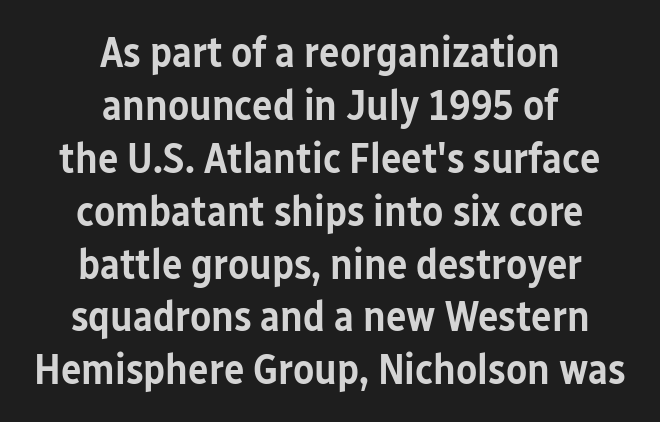
Just letters on the line, the space beneath them empty. The characters look somewhat weighty, a semibold short of true bold. Honestly, the letter spacing is just normal — you wouldn't notice it. The whitespace from short lines is split evenly between both sides. The rendering shows plain stroke endings on the letterforms — a sans-serif design.
